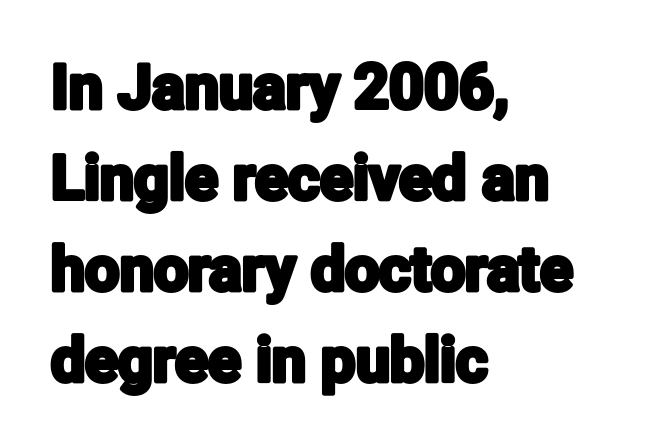
Q: Is the text italic (slanted)? A: No, it is upright.
Q: Is the typeface a serif or a sans-serif typeface? A: Sans-serif.
Q: Is the text underlined? A: No.
Q: How is the paragraph aligned? A: Left-aligned.
Q: Is the spacing between letters normal or unusually wide? A: Normal.
Q: Is the spacing between lines tight, normal or loose? A: Normal.
Q: Width (condensed, normal, or wide)? A: Condensed.
Q: Stroke contrast? A: Low.
Q: x-height? A: Medium.
Q: Monospaced? A: No.
